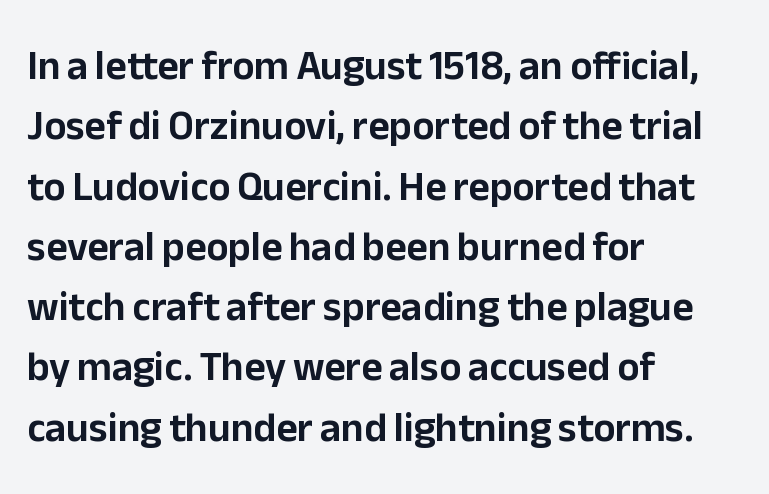
{"serif": "no", "italic": "no", "width": "normal", "stroke_contrast": "low", "x_height": "medium", "monospaced": "no", "underline": "no", "align": "left", "line_spacing": "normal", "line_spacing_ratio": 1.47, "letter_spacing": "normal", "letter_spacing_em": 0.0, "glyph_px": 41}
